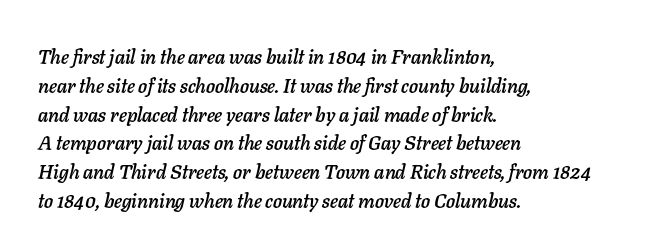
The image shows 20 px text type, italic (leaning right); set left-aligned, normal line spacing (1.44x), normal letter spacing, not underlined.
